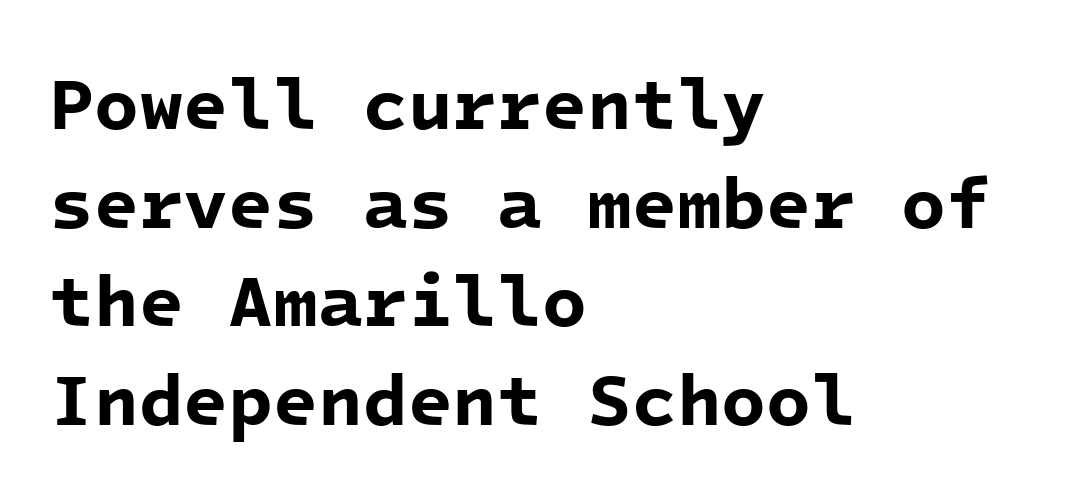
Q: Is the text bold? A: Yes.
Q: Is the typeface a serif or a sans-serif typeface? A: Sans-serif.
Q: Is the text underlined? A: No.
Q: How is the paragraph aligned? A: Left-aligned.
Q: Is the spacing between letters normal or unusually wide? A: Normal.
Q: Is the spacing between lines tight, normal or loose? A: Normal.
Q: Width (condensed, normal, or wide)? A: Normal.
Q: Stroke contrast? A: Low.
Q: x-height? A: Medium.
Q: Monospaced? A: Yes.
